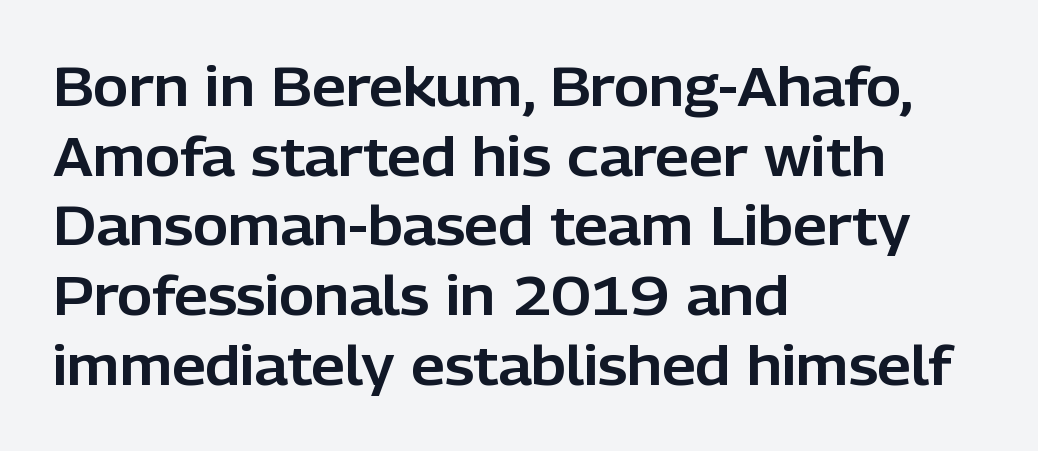
The image shows 54 px sans-serif type, upright; set left-aligned, normal line spacing (1.29x), normal letter spacing, not underlined; low stroke contrast and a medium x-height.
